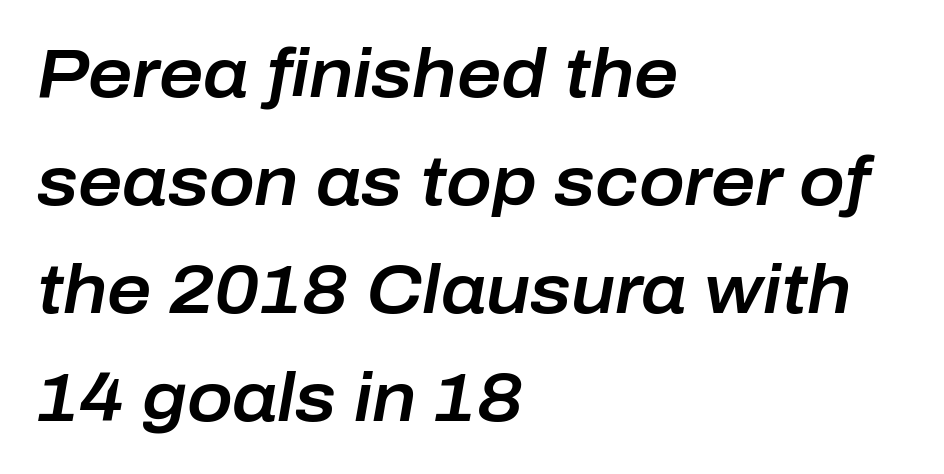
The face used here is proportionally spaced, like ordinary book or web type. Is the block centered? No — it sits flush against the left margin. Descender tails drop into unmarked territory. These lines sit exactly where default settings would place them. There's an unmistakable incline to the writing here. Observe the ordinary spacing: letters are neighbours, not strangers.
